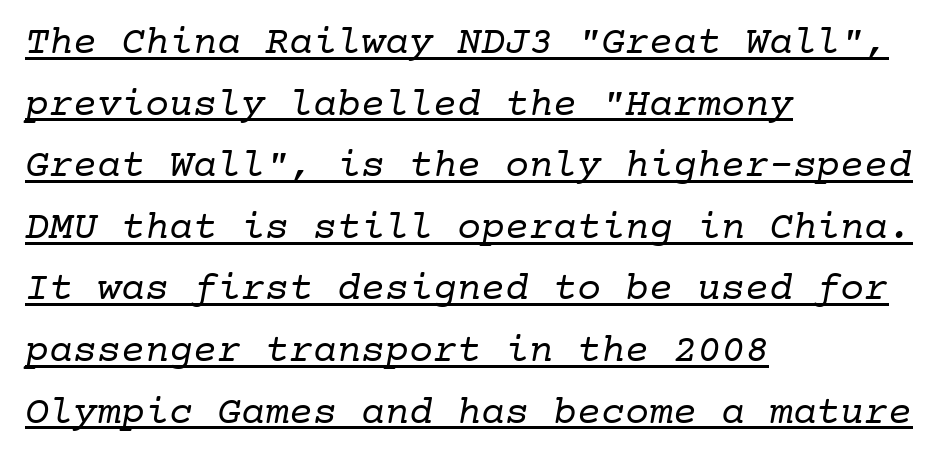
{"serif": "yes", "bold": "no", "weight": "regular", "width": "normal", "stroke_contrast": "low", "x_height": "medium", "monospaced": "yes", "underline": "yes", "align": "left", "line_spacing": "normal", "line_spacing_ratio": 1.54, "letter_spacing": "normal", "letter_spacing_em": 0.0, "glyph_px": 40}
